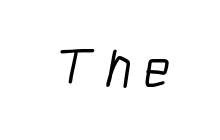
Q: Is the text bold? A: No.
Q: Is the typeface a serif or a sans-serif typeface? A: Sans-serif.
Q: Is the text underlined? A: No.
Q: Is the spacing between letters normal or unusually wide? A: Unusually wide.
Q: Width (condensed, normal, or wide)? A: Condensed.
Q: Stroke contrast? A: Low.
Q: x-height? A: Medium.
Q: Monospaced? A: No.
